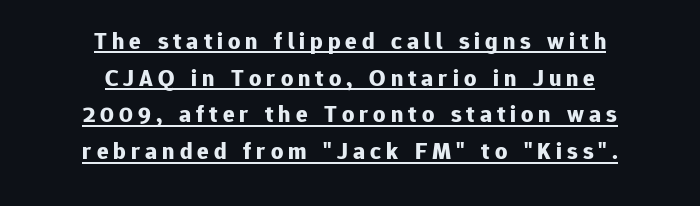
{"italic": "no", "bold": "yes", "underline": "yes", "align": "center", "line_spacing": "normal", "line_spacing_ratio": 1.53, "letter_spacing": "wide", "letter_spacing_em": 0.21, "glyph_px": 24}
